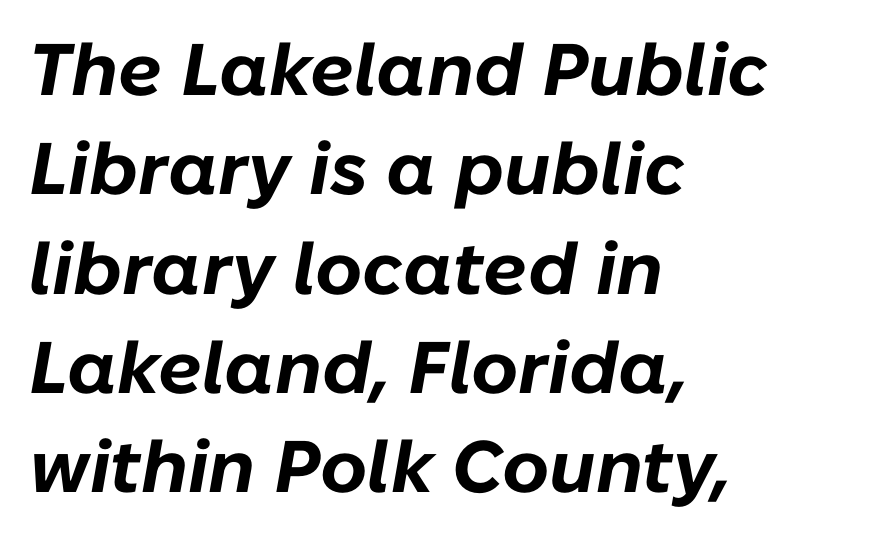
Q: Is the text bold? A: Yes.
Q: Is the text italic (slanted)? A: Yes, it leans right by about 10 degrees.
Q: Is the text underlined? A: No.
Q: How is the paragraph aligned? A: Left-aligned.
Q: Is the spacing between letters normal or unusually wide? A: Normal.
Q: Is the spacing between lines tight, normal or loose? A: Normal.
Q: Width (condensed, normal, or wide)? A: Normal.
Q: Stroke contrast? A: Low.
Q: x-height? A: Medium.
Q: Monospaced? A: No.
